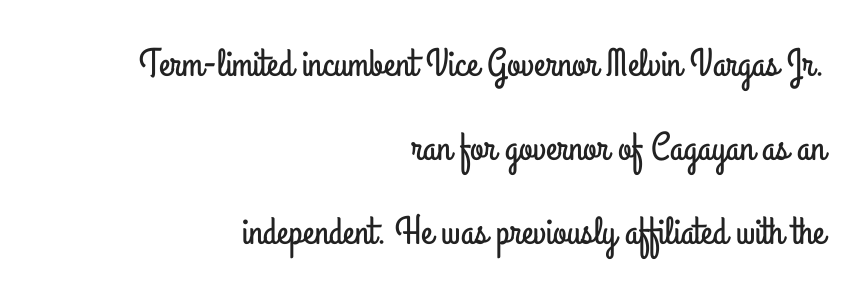
{"serif": "no", "italic": "no", "width": "condensed", "stroke_contrast": "low", "x_height": "small", "monospaced": "no", "underline": "no", "align": "right", "line_spacing": "loose", "line_spacing_ratio": 2.16, "letter_spacing": "normal", "letter_spacing_em": 0.0, "glyph_px": 39}
